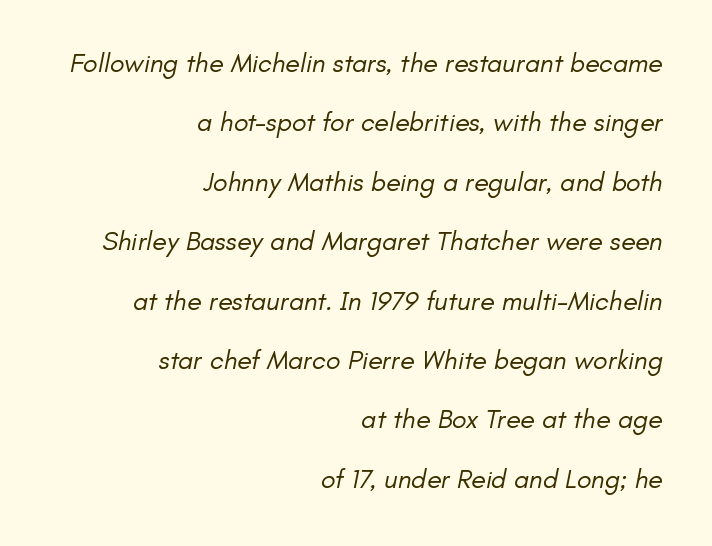
Q: Is the text bold? A: No.
Q: Is the text underlined? A: No.
Q: How is the paragraph aligned? A: Right-aligned.
Q: Is the spacing between letters normal or unusually wide? A: Normal.
Q: Is the spacing between lines tight, normal or loose? A: Loose.
